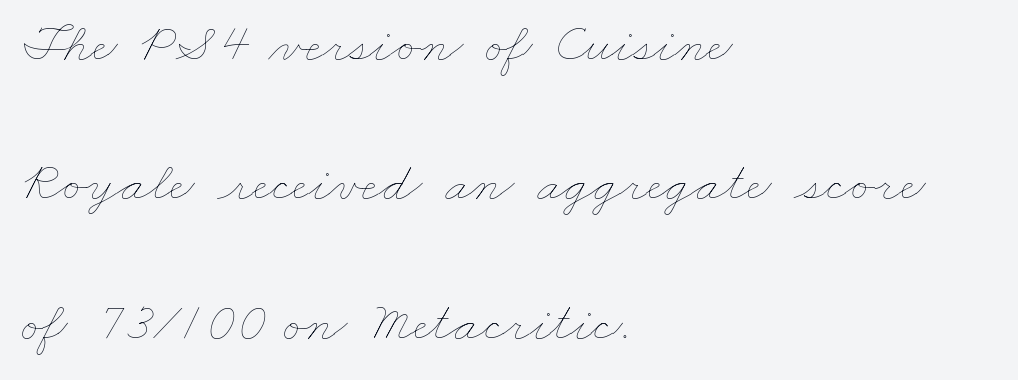
Q: Is the text bold? A: No.
Q: Is the text underlined? A: No.
Q: How is the paragraph aligned? A: Left-aligned.
Q: Is the spacing between letters normal or unusually wide? A: Normal.
Q: Is the spacing between lines tight, normal or loose? A: Loose.
Q: Width (condensed, normal, or wide)? A: Wide.
Q: Stroke contrast? A: Low.
Q: x-height? A: Small.
Q: Monospaced? A: No.
